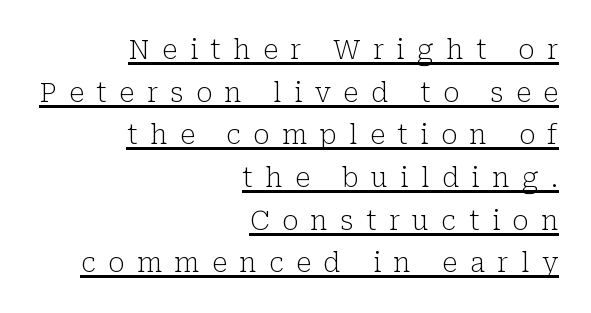
Q: Is the text bold? A: No.
Q: Is the text italic (slanted)? A: No, it is upright.
Q: Is the text underlined? A: Yes.
Q: How is the paragraph aligned? A: Right-aligned.
Q: Is the spacing between letters normal or unusually wide? A: Unusually wide.
Q: Is the spacing between lines tight, normal or loose? A: Normal.
